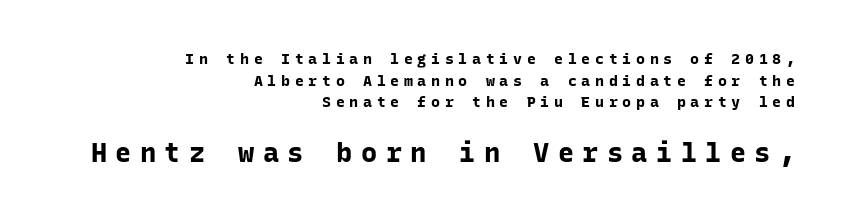
{"italic": "no", "bold": "yes", "underline": "no", "align": "right", "line_spacing": "normal", "line_spacing_ratio": 1.45, "letter_spacing": "wide", "letter_spacing_em": 0.31, "larger_block": "second", "size_ratio": 1.8, "glyph_px": 27}
